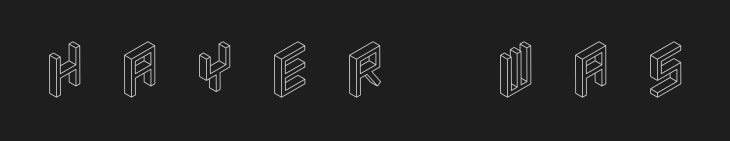
The image shows 62 px condensed type, upright; set unusually wide letter spacing (+0.48 em), not underlined; a large x-height.
